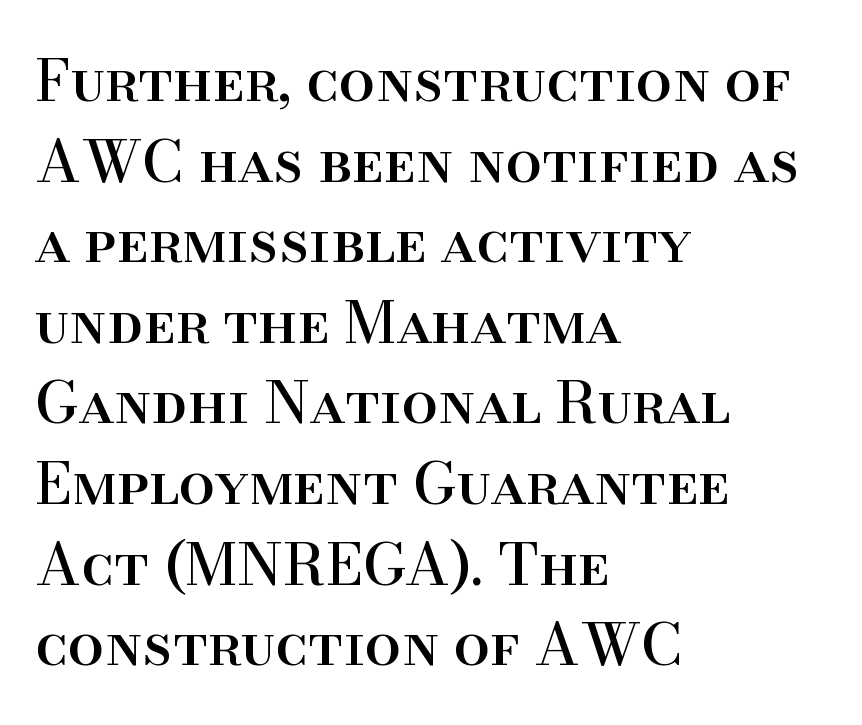
Spacing verdict: proportional, widths tailored to each character. These lines sit exactly where default settings would place them. Clear beneath every line of the passage. The paragraph shown leans on its left margin.
